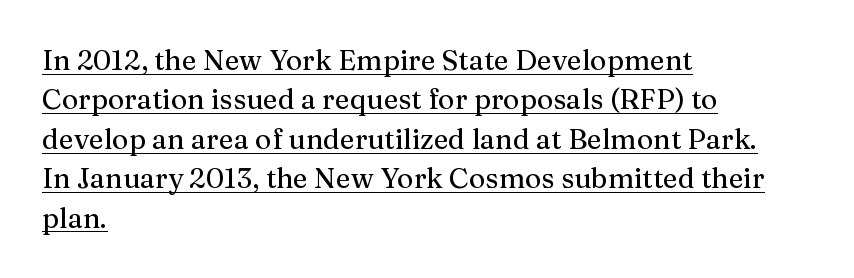
{"serif": "yes", "italic": "no", "width": "normal", "stroke_contrast": "medium", "x_height": "medium", "monospaced": "no", "underline": "yes", "align": "left", "line_spacing": "normal", "line_spacing_ratio": 1.41, "letter_spacing": "normal", "letter_spacing_em": 0.0, "glyph_px": 28}
